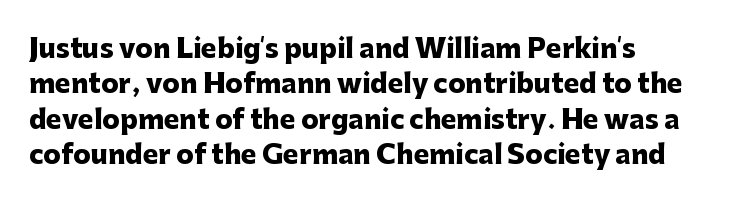
Q: Is the text bold? A: Yes.
Q: Is the text italic (slanted)? A: No, it is upright.
Q: Is the text underlined? A: No.
Q: How is the paragraph aligned? A: Left-aligned.
Q: Is the spacing between letters normal or unusually wide? A: Normal.
Q: Is the spacing between lines tight, normal or loose? A: Normal.
